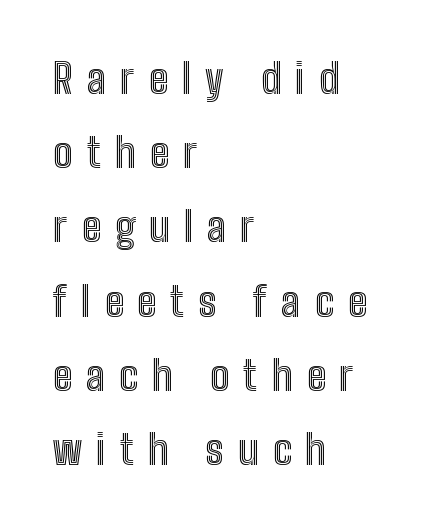
The image shows 41 px condensed type, upright; set left-aligned, line spacing 1.81x, unusually wide letter spacing (+0.34 em), not underlined; a medium x-height.
